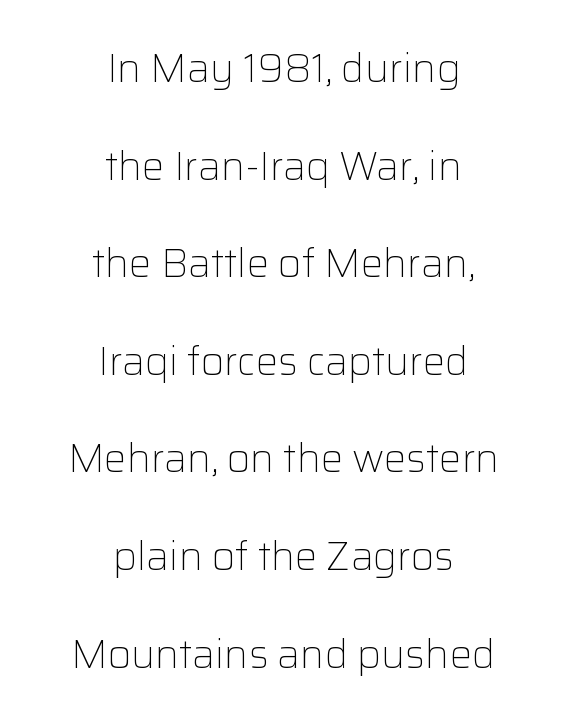
Q: Is the text bold? A: No.
Q: Is the text italic (slanted)? A: No, it is upright.
Q: Is the typeface a serif or a sans-serif typeface? A: Sans-serif.
Q: Is the text underlined? A: No.
Q: How is the paragraph aligned? A: Centered.
Q: Is the spacing between letters normal or unusually wide? A: Normal.
Q: Is the spacing between lines tight, normal or loose? A: Loose.
Q: Width (condensed, normal, or wide)? A: Normal.
Q: Stroke contrast? A: Low.
Q: x-height? A: Medium.
Q: Monospaced? A: No.
